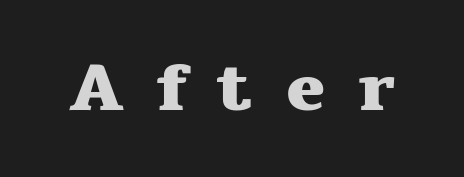
Q: Is the text bold? A: Yes.
Q: Is the text italic (slanted)? A: No, it is upright.
Q: Is the typeface a serif or a sans-serif typeface? A: Serif.
Q: Is the text underlined? A: No.
Q: Is the spacing between letters normal or unusually wide? A: Unusually wide.
Q: Width (condensed, normal, or wide)? A: Wide.
Q: Stroke contrast? A: Medium.
Q: x-height? A: Medium.
Q: Monospaced? A: No.
